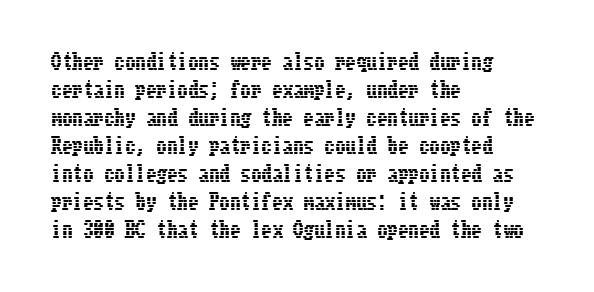
{"italic": "no", "underline": "no", "align": "left", "line_spacing": "normal", "line_spacing_ratio": 1.33, "letter_spacing": "normal", "letter_spacing_em": 0.0, "glyph_px": 21}
